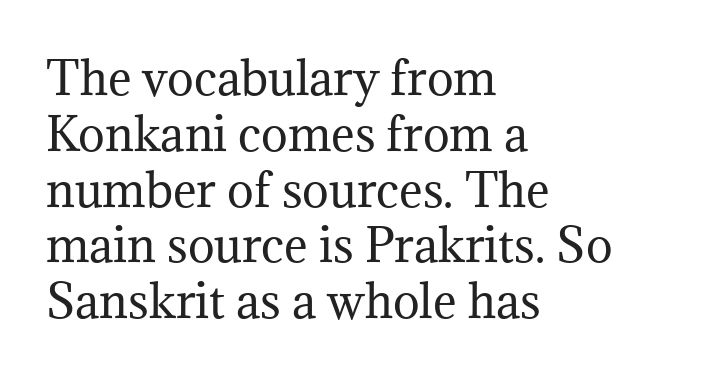
Q: Is the text bold? A: No.
Q: Is the text italic (slanted)? A: No, it is upright.
Q: Is the typeface a serif or a sans-serif typeface? A: Serif.
Q: Is the text underlined? A: No.
Q: How is the paragraph aligned? A: Left-aligned.
Q: Is the spacing between letters normal or unusually wide? A: Normal.
Q: Width (condensed, normal, or wide)? A: Normal.
Q: Stroke contrast? A: Medium.
Q: x-height? A: Medium.
Q: Monospaced? A: No.
